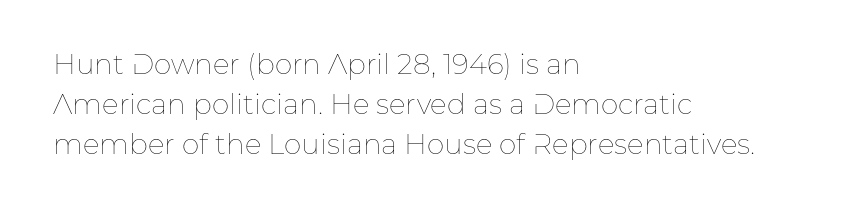
The image shows 28 px thin type, upright; set left-aligned, normal line spacing (1.42x), normal letter spacing, not underlined; low stroke contrast and a medium x-height.
